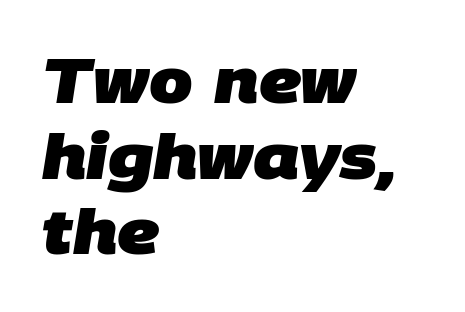
{"serif": "no", "bold": "yes", "weight": "heavy", "width": "normal", "stroke_contrast": "low", "x_height": "large", "monospaced": "no", "underline": "no", "align": "left", "line_spacing_ratio": 1.22, "letter_spacing": "normal", "letter_spacing_em": 0.0, "glyph_px": 62}
